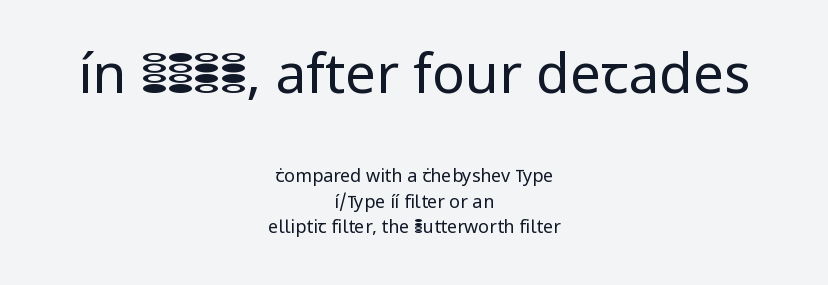
Q: Is the text bold? A: No.
Q: Is the text italic (slanted)? A: No, it is upright.
Q: Is the typeface a serif or a sans-serif typeface? A: Sans-serif.
Q: Is the text underlined? A: No.
Q: How is the paragraph aligned? A: Centered.
Q: Is the spacing between letters normal or unusually wide? A: Normal.
Q: Is the spacing between lines tight, normal or loose? A: Normal.
Q: Which block of text is set in a larger size, the first (top) or the second (bottom)? A: The first (top) one.
Q: Width (condensed, normal, or wide)? A: Normal.
Q: Stroke contrast? A: Low.
Q: x-height? A: Medium.
Q: Monospaced? A: No.
